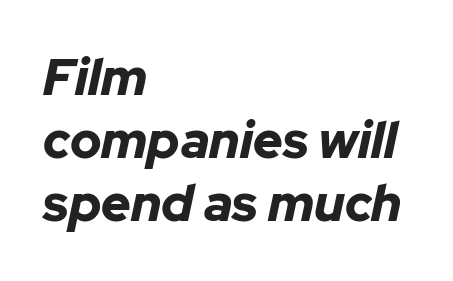
Q: Is the text bold? A: Yes.
Q: Is the text italic (slanted)? A: Yes, it leans right by about 12 degrees.
Q: Is the text underlined? A: No.
Q: How is the paragraph aligned? A: Left-aligned.
Q: Is the spacing between letters normal or unusually wide? A: Normal.
Q: Width (condensed, normal, or wide)? A: Normal.
Q: Stroke contrast? A: Low.
Q: x-height? A: Medium.
Q: Monospaced? A: No.
